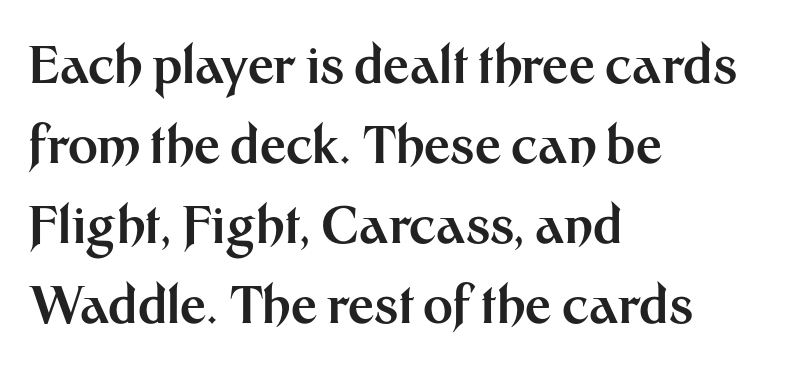
{"serif": "no", "italic": "no", "bold": "yes", "weight": "bold", "width": "normal", "stroke_contrast": "medium", "x_height": "medium", "monospaced": "no", "underline": "no", "align": "left", "line_spacing": "normal", "line_spacing_ratio": 1.57, "letter_spacing": "normal", "letter_spacing_em": 0.0, "glyph_px": 51}
